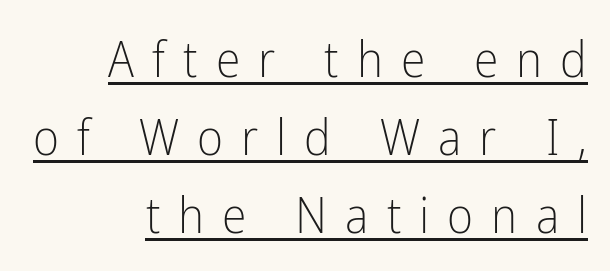
{"serif": "no", "italic": "no", "bold": "no", "weight": "light", "width": "condensed", "stroke_contrast": "low", "x_height": "medium", "monospaced": "no", "underline": "yes", "align": "right", "line_spacing": "normal", "line_spacing_ratio": 1.56, "letter_spacing": "wide", "letter_spacing_em": 0.36, "glyph_px": 50}
